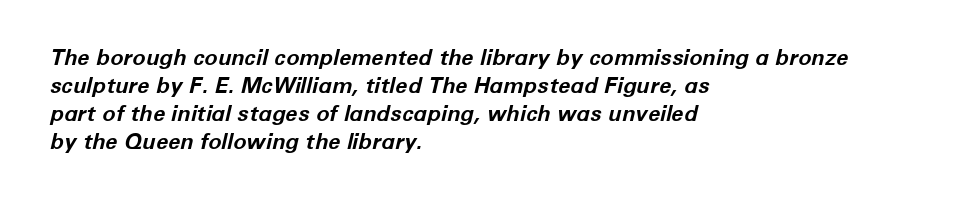
{"italic": "yes", "lean": "right", "slant_degrees": 12, "bold": "yes", "underline": "no", "align": "left", "line_spacing": "normal", "line_spacing_ratio": 1.27, "letter_spacing": "normal", "letter_spacing_em": 0.0, "glyph_px": 22}
